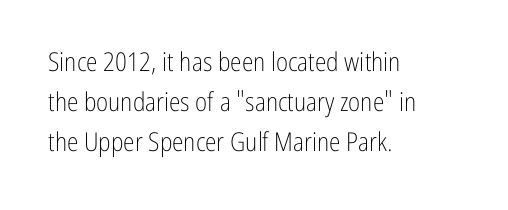
Descender tails drop into unmarked territory. Stroke mass is kept to a normal reading level or below. Default kerning and tracking; the words read as compact shapes. Teacher's note: observe the even left margin — that is flush-left alignment.
